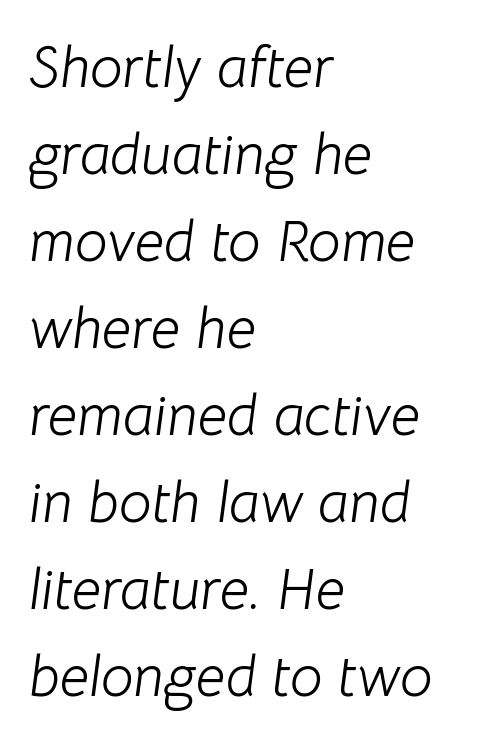
Q: Is the text bold? A: No.
Q: Is the text italic (slanted)? A: Yes, it leans right by about 8 degrees.
Q: Is the text underlined? A: No.
Q: How is the paragraph aligned? A: Left-aligned.
Q: Is the spacing between letters normal or unusually wide? A: Normal.
Q: Is the spacing between lines tight, normal or loose? A: Normal.
Q: Width (condensed, normal, or wide)? A: Normal.
Q: Stroke contrast? A: Low.
Q: x-height? A: Medium.
Q: Monospaced? A: No.
